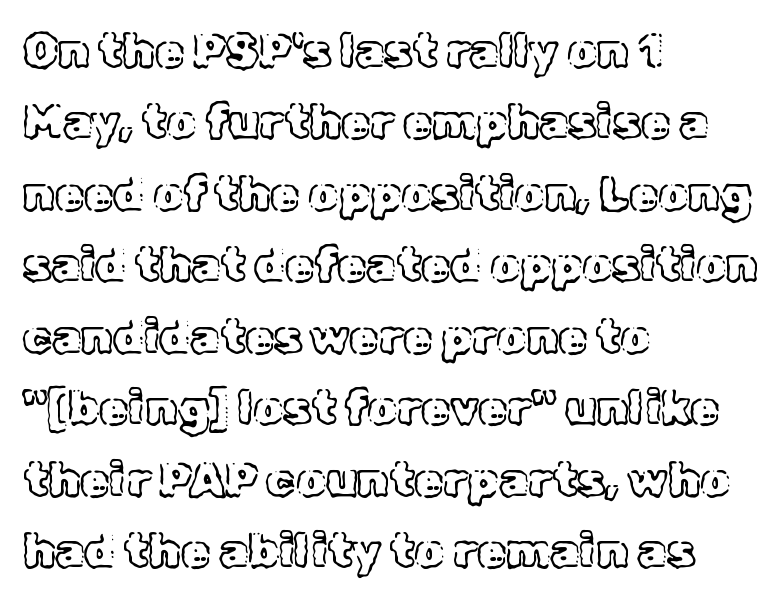
The image shows 47 px text type, upright; set left-aligned, normal line spacing (1.52x), normal letter spacing, not underlined; a medium x-height.
